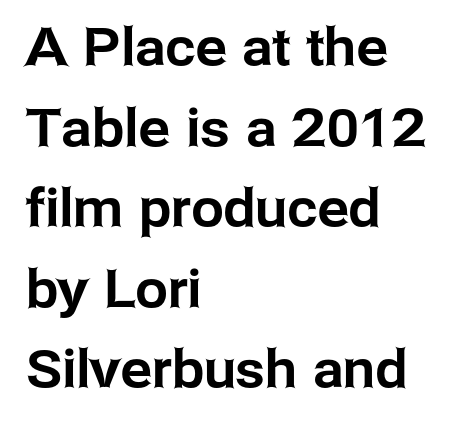
{"serif": "no", "italic": "no", "width": "normal", "stroke_contrast": "low", "x_height": "medium", "monospaced": "no", "underline": "no", "align": "left", "line_spacing": "normal", "line_spacing_ratio": 1.55, "letter_spacing": "normal", "letter_spacing_em": 0.0, "glyph_px": 52}
